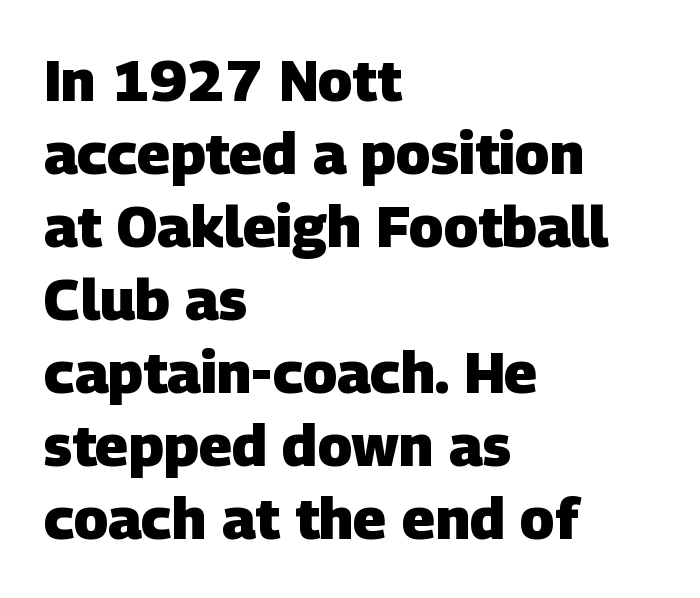
{"serif": "no", "bold": "yes", "weight": "heavy", "width": "normal", "stroke_contrast": "low", "x_height": "large", "monospaced": "no", "underline": "no", "align": "left", "line_spacing": "normal", "line_spacing_ratio": 1.26, "letter_spacing": "normal", "letter_spacing_em": 0.0, "glyph_px": 58}
